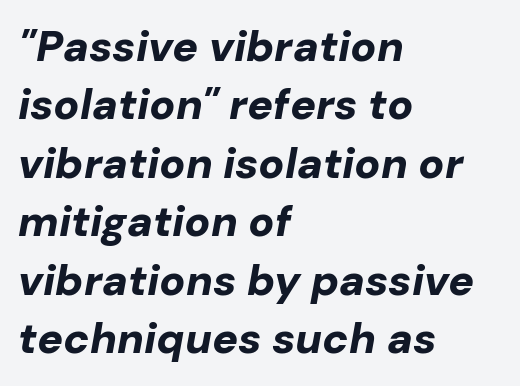
{"italic": "yes", "lean": "right", "slant_degrees": 10, "bold": "yes", "weight": "bold", "width": "normal", "stroke_contrast": "low", "x_height": "medium", "monospaced": "no", "underline": "no", "align": "left", "line_spacing": "normal", "line_spacing_ratio": 1.36, "letter_spacing": "normal", "letter_spacing_em": 0.0, "glyph_px": 43}
